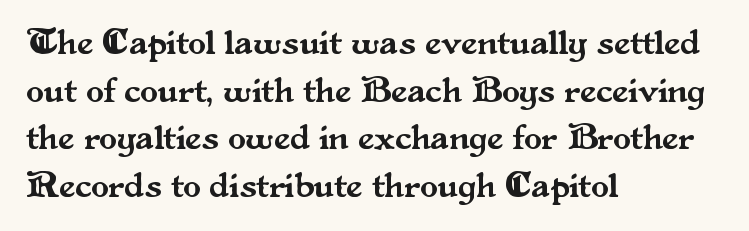
{"serif": "yes", "italic": "no", "width": "normal", "stroke_contrast": "medium", "x_height": "small", "monospaced": "no", "underline": "no", "align": "left", "line_spacing": "normal", "line_spacing_ratio": 1.32, "letter_spacing": "normal", "letter_spacing_em": 0.0, "glyph_px": 36}
